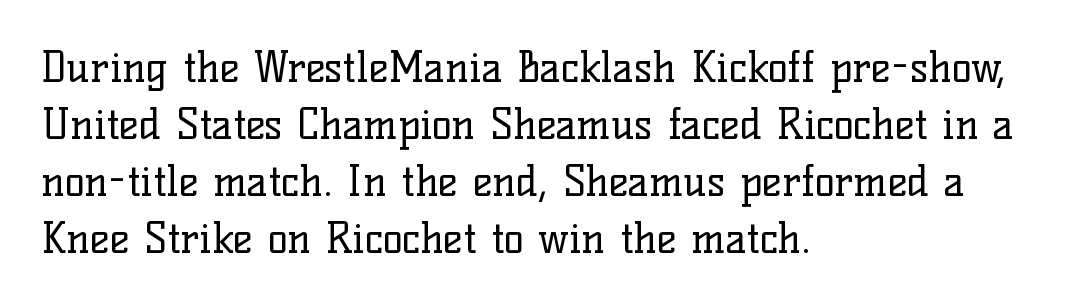
The image shows 42 px regular-weight serif type, upright; set left-aligned, normal line spacing (1.36x), normal letter spacing, not underlined; low stroke contrast and a medium x-height.
